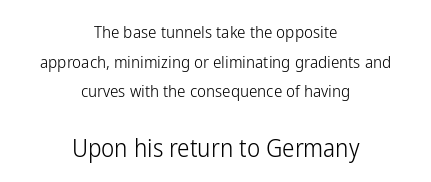
The image shows 25 px text type, upright; set centered, line spacing 1.74x, normal letter spacing, not underlined; the second (bottom) block is 1.47x larger.
